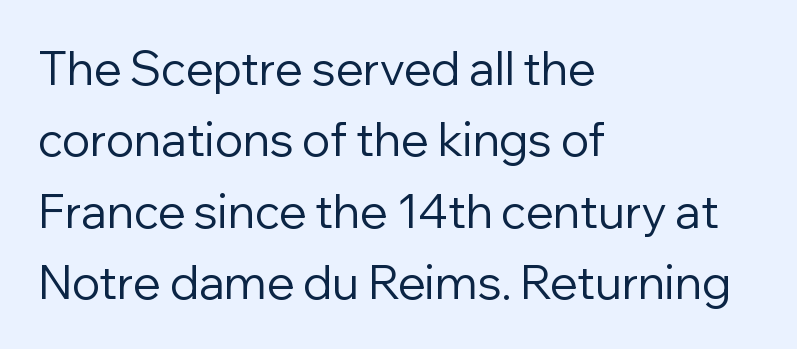
How would I describe the line gaps? Plain and ordinary. Clear beneath every line of the passage. Counters stay open thanks to moderate or lighter strokes. Where is the straight margin? On the left. Does the type have serifs? No, each stem ends abruptly.
